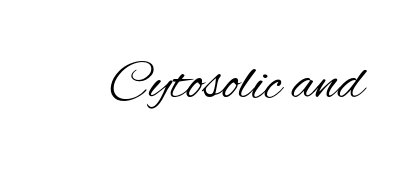
Note the varied advance widths — an 'i' is clearly narrower than an 'm'. No heavy texture on the line: the type isn't bold. Nope, no serifs anywhere on these letters. How are the letters spaced? Ordinarily, with no added tracking.
